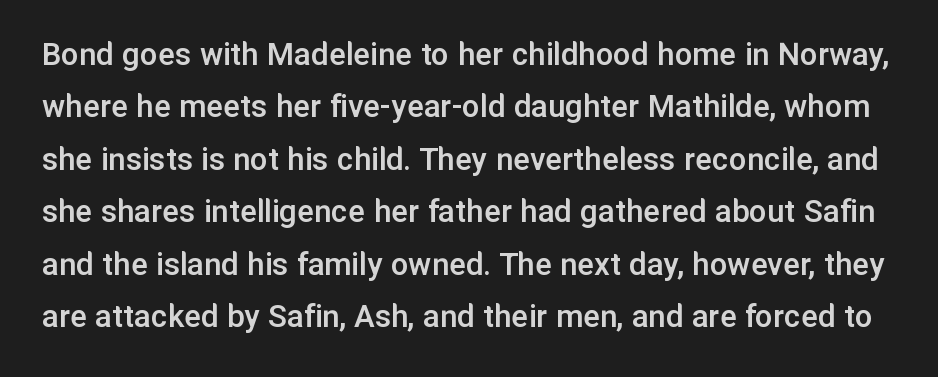
Q: Is the text bold? A: Semi-bold.
Q: Is the text italic (slanted)? A: No, it is upright.
Q: Is the typeface a serif or a sans-serif typeface? A: Sans-serif.
Q: Is the text underlined? A: No.
Q: Is the spacing between letters normal or unusually wide? A: Normal.
Q: Is the spacing between lines tight, normal or loose? A: Normal.
Q: Width (condensed, normal, or wide)? A: Normal.
Q: Stroke contrast? A: Low.
Q: x-height? A: Medium.
Q: Monospaced? A: No.
